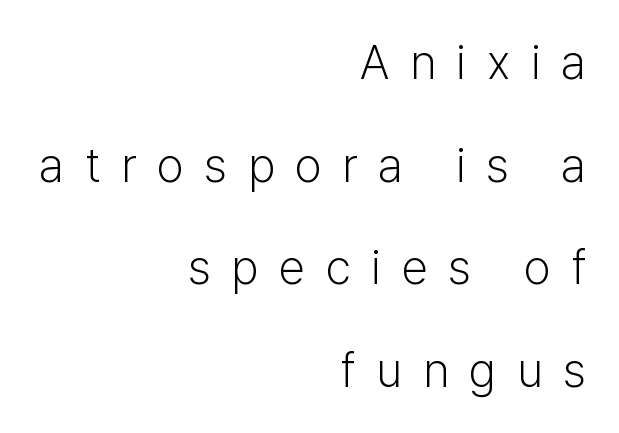
The image shows 48 px light sans-serif type, upright; set right-aligned, loose line spacing (2.14x), unusually wide letter spacing (+0.43 em), not underlined; low stroke contrast and a medium x-height.
